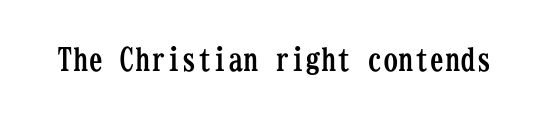
Q: Is the text bold? A: Yes.
Q: Is the text italic (slanted)? A: No, it is upright.
Q: Is the typeface a serif or a sans-serif typeface? A: Serif.
Q: Is the text underlined? A: No.
Q: Is the spacing between letters normal or unusually wide? A: Normal.
Q: Width (condensed, normal, or wide)? A: Condensed.
Q: Stroke contrast? A: Low.
Q: x-height? A: Medium.
Q: Monospaced? A: Yes.
